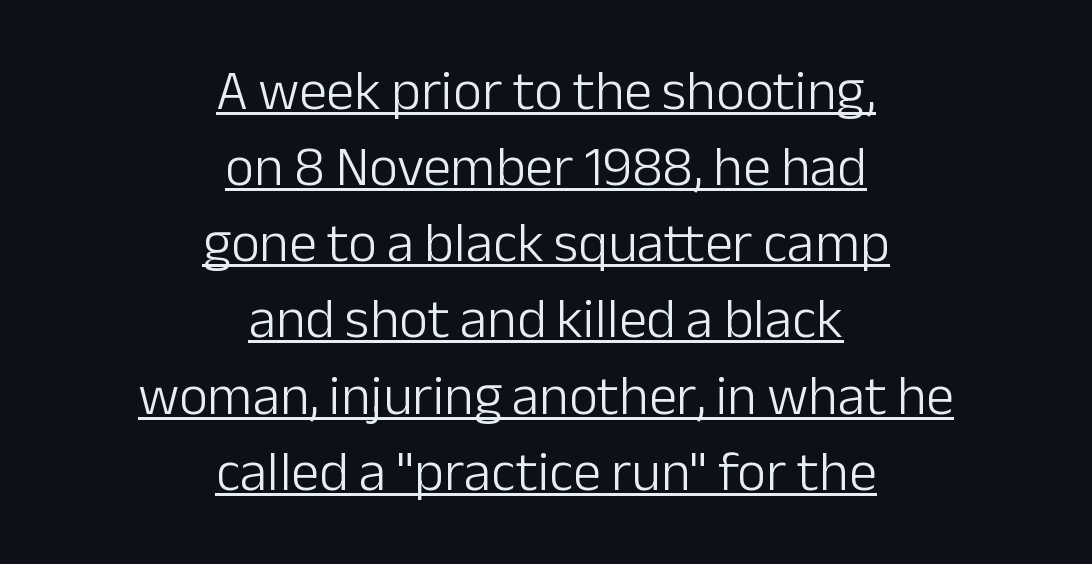
{"serif": "no", "italic": "no", "bold": "no", "weight": "light", "width": "normal", "stroke_contrast": "low", "x_height": "medium", "monospaced": "no", "underline": "yes", "align": "center", "line_spacing": "normal", "line_spacing_ratio": 1.36, "letter_spacing": "normal", "letter_spacing_em": 0.0, "glyph_px": 56}
